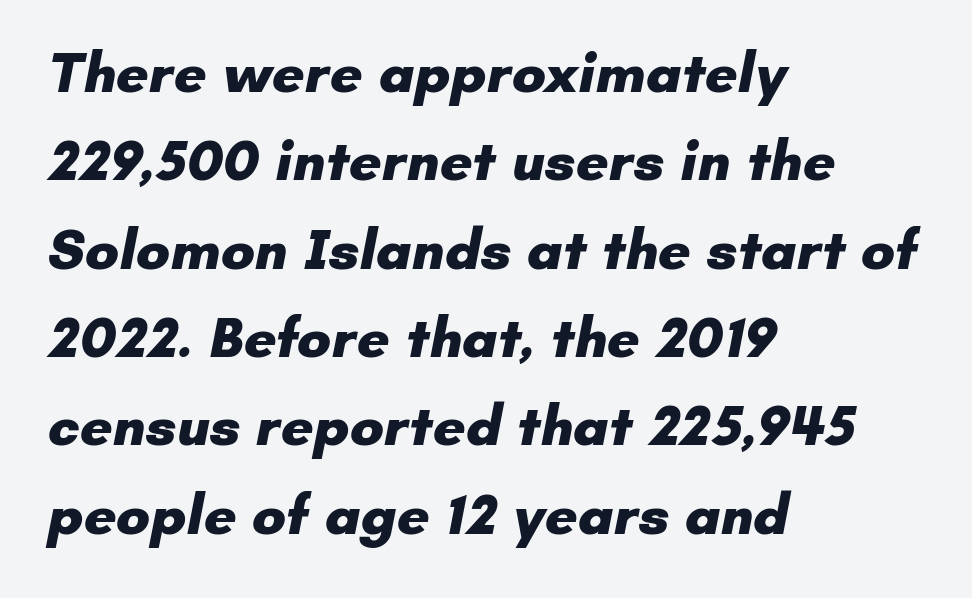
The image shows 57 px heavy sans-serif type; set left-aligned, normal line spacing (1.55x), normal letter spacing, not underlined; low stroke contrast and a small x-height.
